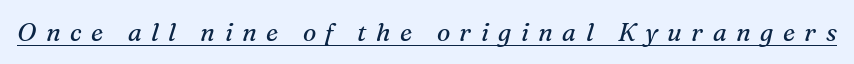
The image shows 25 px text type, italic (leaning right); set unusually wide letter spacing (+0.38 em), underlined.
